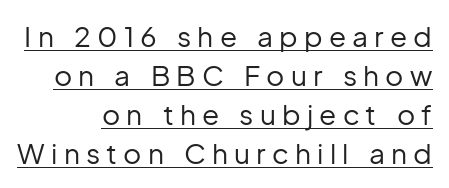
The image shows 28 px regular-weight sans-serif type, upright; set right-aligned, normal line spacing (1.39x), unusually wide letter spacing (+0.22 em), underlined; low stroke contrast and a medium x-height.
